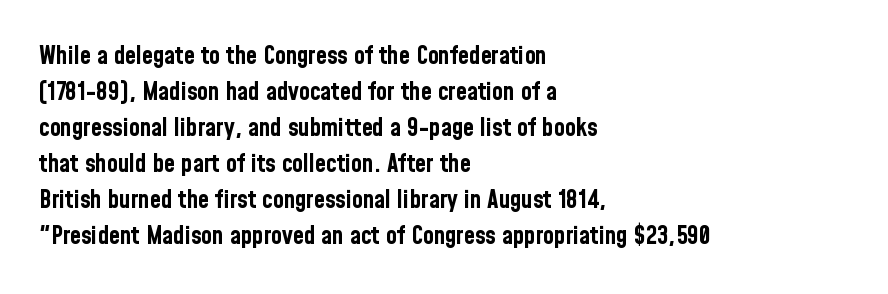
Q: Is the text bold? A: Yes.
Q: Is the text italic (slanted)? A: No, it is upright.
Q: Is the text underlined? A: No.
Q: How is the paragraph aligned? A: Left-aligned.
Q: Is the spacing between letters normal or unusually wide? A: Normal.
Q: Is the spacing between lines tight, normal or loose? A: Normal.
